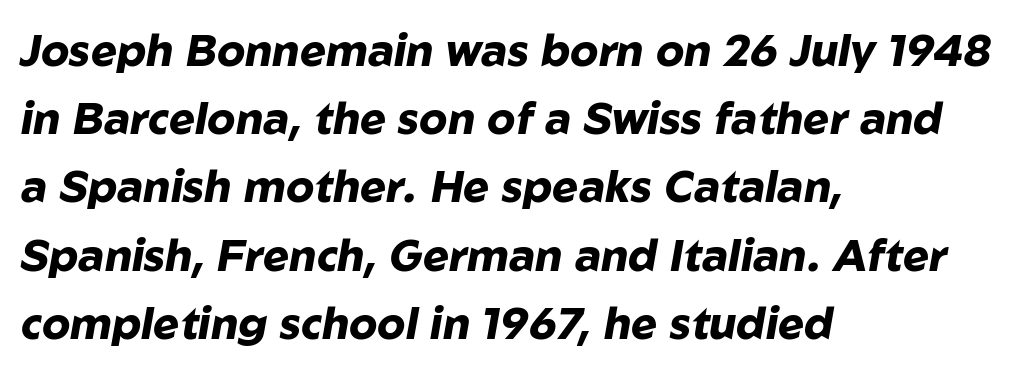
{"italic": "yes", "lean": "right", "slant_degrees": 10, "bold": "yes", "weight": "heavy", "width": "normal", "stroke_contrast": "low", "x_height": "medium", "monospaced": "no", "underline": "no", "align": "left", "line_spacing": "normal", "line_spacing_ratio": 1.55, "letter_spacing": "normal", "letter_spacing_em": 0.0, "glyph_px": 44}
